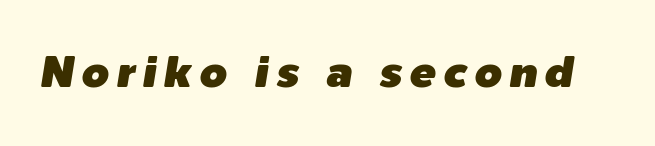
{"italic": "yes", "lean": "right", "slant_degrees": 9, "width": "normal", "stroke_contrast": "low", "x_height": "medium", "monospaced": "no", "underline": "no", "glyph_px": 44}
